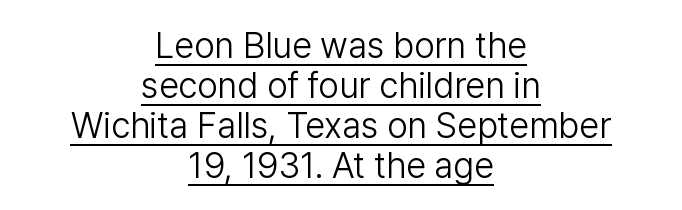
The image shows 36 px light sans-serif type, upright; set centered, tight line spacing (1.11x), normal letter spacing, underlined; low stroke contrast and a medium x-height.
